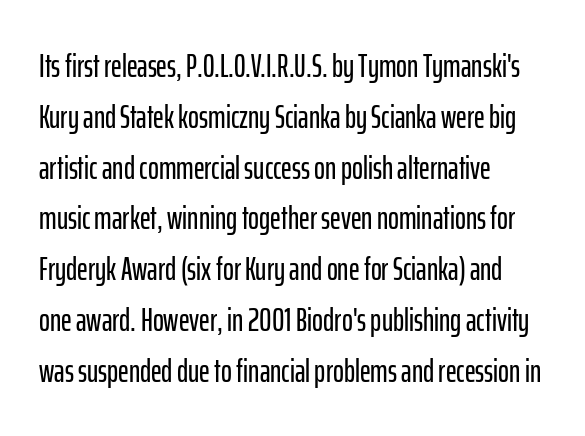
The image shows 33 px condensed sans-serif type, upright; set left-aligned, normal line spacing (1.54x), normal letter spacing, not underlined; low stroke contrast and a medium x-height.
